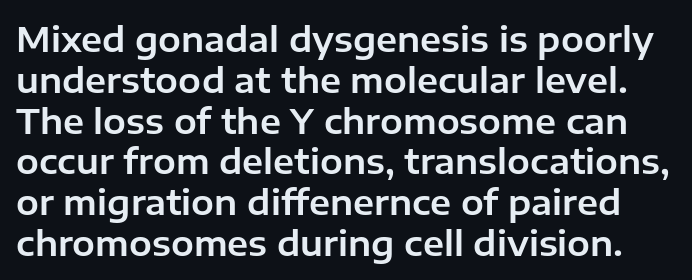
The image shows 34 px sans-serif type, upright; set line spacing 1.2x, normal letter spacing, not underlined; low stroke contrast and a medium x-height.
